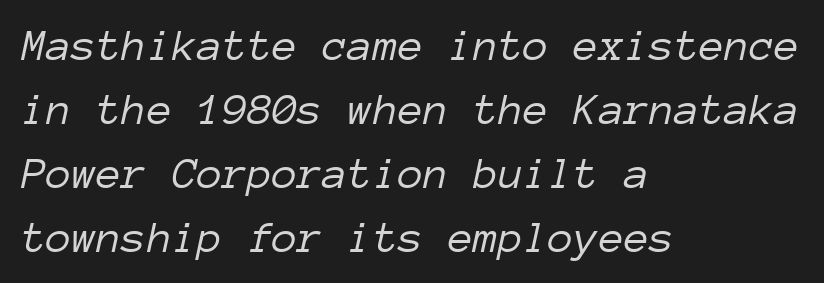
{"italic": "yes", "lean": "right", "slant_degrees": 12, "bold": "no", "weight": "light", "width": "normal", "stroke_contrast": "low", "x_height": "medium", "monospaced": "yes", "underline": "no", "align": "left", "line_spacing": "normal", "line_spacing_ratio": 1.39, "letter_spacing": "normal", "letter_spacing_em": 0.0, "glyph_px": 46}
